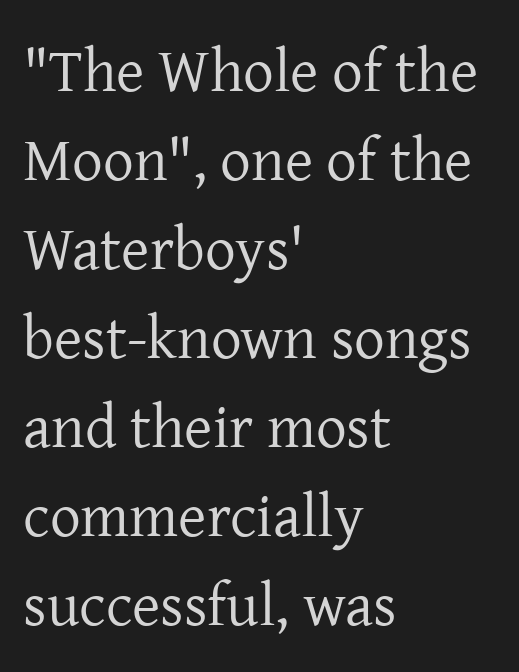
The image shows 61 px regular-weight serif type, upright; set left-aligned, normal line spacing (1.46x), normal letter spacing, not underlined; low stroke contrast and a medium x-height.
